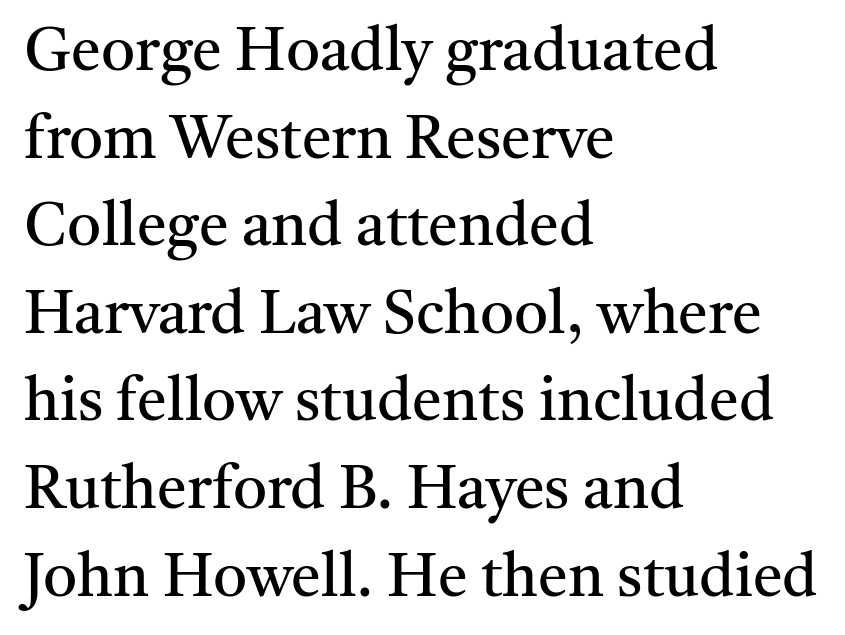
The letters advance in unequal steps, a hallmark of proportional type. Each letter's strokes conclude with small projecting serifs. The space between consecutive lines is moderate. Between one letter and the next there's only the usual sliver of space. Descenders are the only things crossing below the line. Letters have the restrained weight of plain body copy at most.
